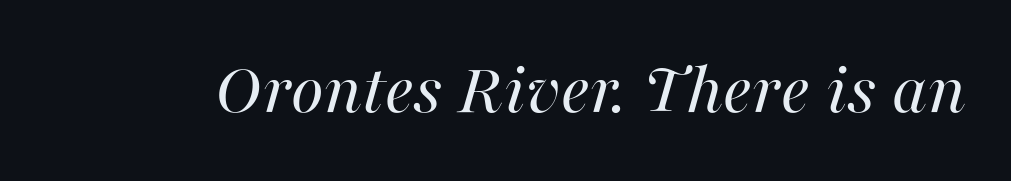
The image shows 75 px regular-weight type, italic (leaning right); set normal letter spacing, not underlined; high stroke contrast and a medium x-height.
